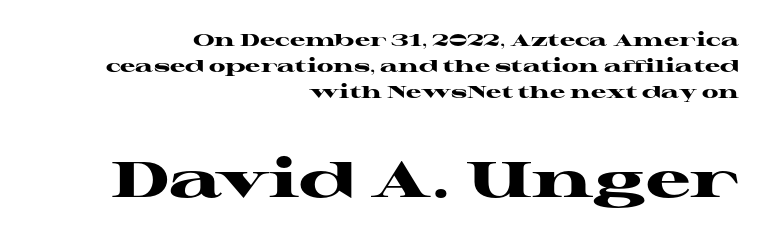
{"serif": "yes", "italic": "no", "bold": "yes", "weight": "heavy", "width": "wide", "stroke_contrast": "high", "x_height": "medium", "monospaced": "no", "underline": "no", "align": "right", "line_spacing": "normal", "line_spacing_ratio": 1.52, "letter_spacing": "normal", "letter_spacing_em": 0.0, "larger_block": "second", "size_ratio": 2.94, "glyph_px": 50}
